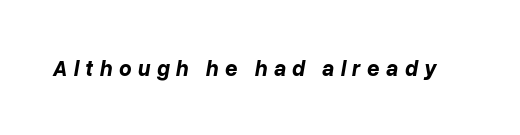
Q: Is the text bold? A: Yes.
Q: Is the text italic (slanted)? A: Yes, it leans right by about 10 degrees.
Q: Is the text underlined? A: No.
Q: Is the spacing between letters normal or unusually wide? A: Unusually wide.
